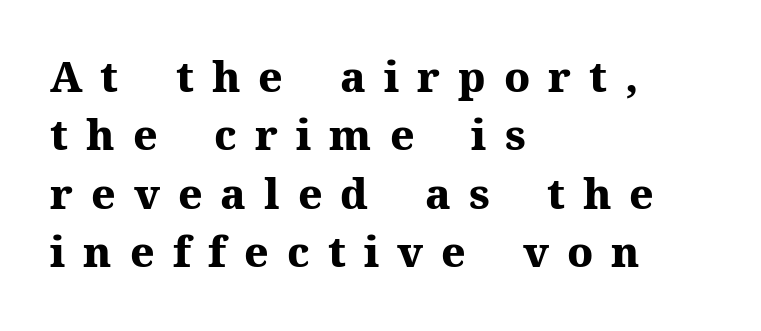
The image shows 42 px heavy serif type, upright; set left-aligned, normal line spacing (1.39x), unusually wide letter spacing (+0.43 em), not underlined; medium stroke contrast and a medium x-height.
